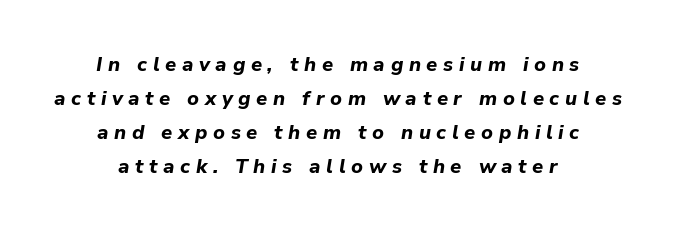
The font's italic variant was chosen for this text. Words float on clear page, feet unadorned. Visually the block forms a symmetrical silhouette, jagged on both flanks. Leading: standard.
